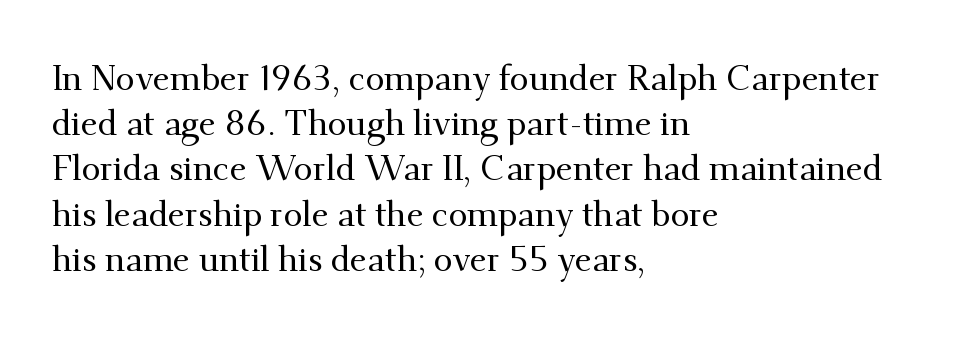
The image shows 34 px serif type, upright; set left-aligned, normal line spacing (1.33x), normal letter spacing, not underlined; medium stroke contrast and a small x-height.
